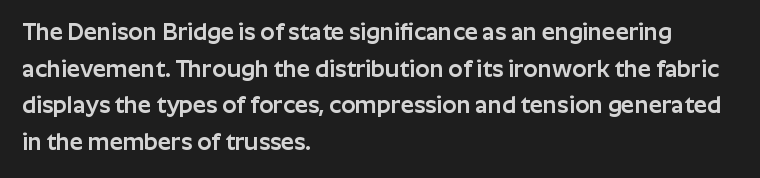
The image shows 23 px text type, upright; set left-aligned, normal line spacing (1.59x), normal letter spacing, not underlined.
